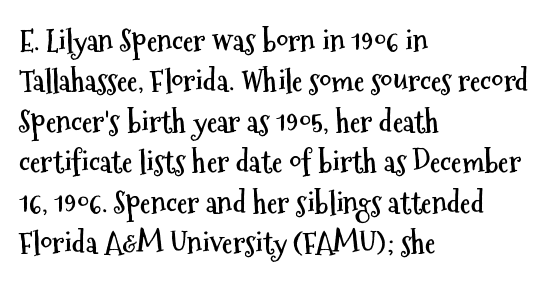
Spacing verdict: proportional, widths tailored to each character. In terms of weight, the rendering is a true, heavy bold. The rendering anchors every line to the left-hand side. Plain, unruled lines of type. What's the leading like? Ordinary, nothing unusual. Font category for this specimen: sans-serif.
